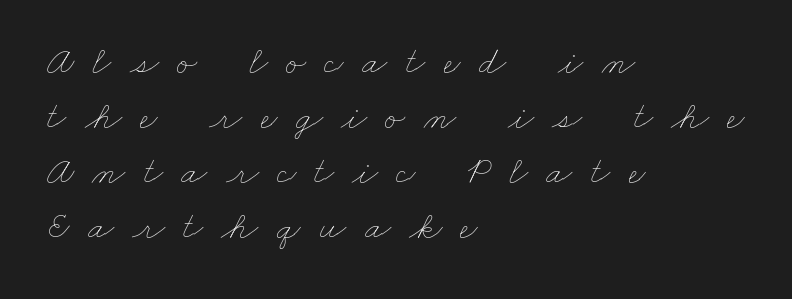
The image shows 38 px thin, wide type; set left-aligned, normal line spacing (1.45x), unusually wide letter spacing (+0.48 em), not underlined; low stroke contrast and a small x-height.
